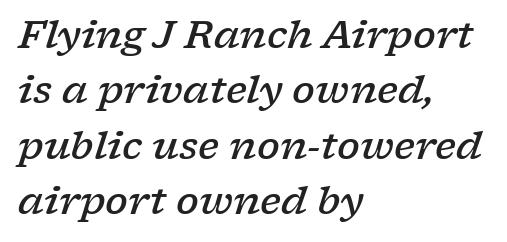
The image shows 38 px semibold, wide serif type, italic (leaning right); set left-aligned, normal line spacing (1.46x), normal letter spacing, not underlined; low stroke contrast and a medium x-height.
